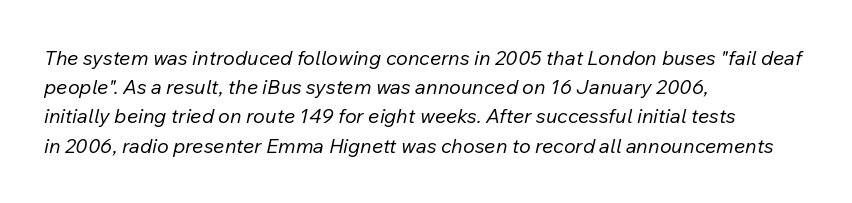
Baseline-to-baseline distance is the conventional proportion of letter height. On a weight scale, this lands at 450 or below. Does extra space separate the letters? No, they use regular spacing. One-word summary of the alignment: left.
